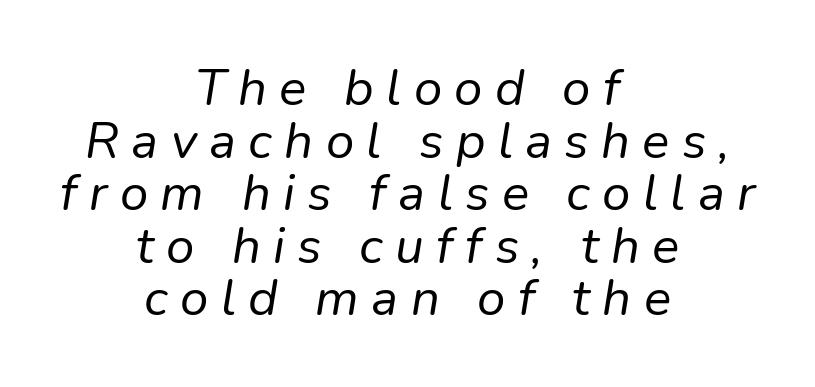
{"italic": "yes", "lean": "right", "slant_degrees": 9, "bold": "no", "weight": "regular", "width": "normal", "stroke_contrast": "low", "x_height": "medium", "monospaced": "no", "underline": "no", "align": "center", "line_spacing": "tight", "line_spacing_ratio": 1.03, "letter_spacing": "wide", "letter_spacing_em": 0.24, "glyph_px": 51}
